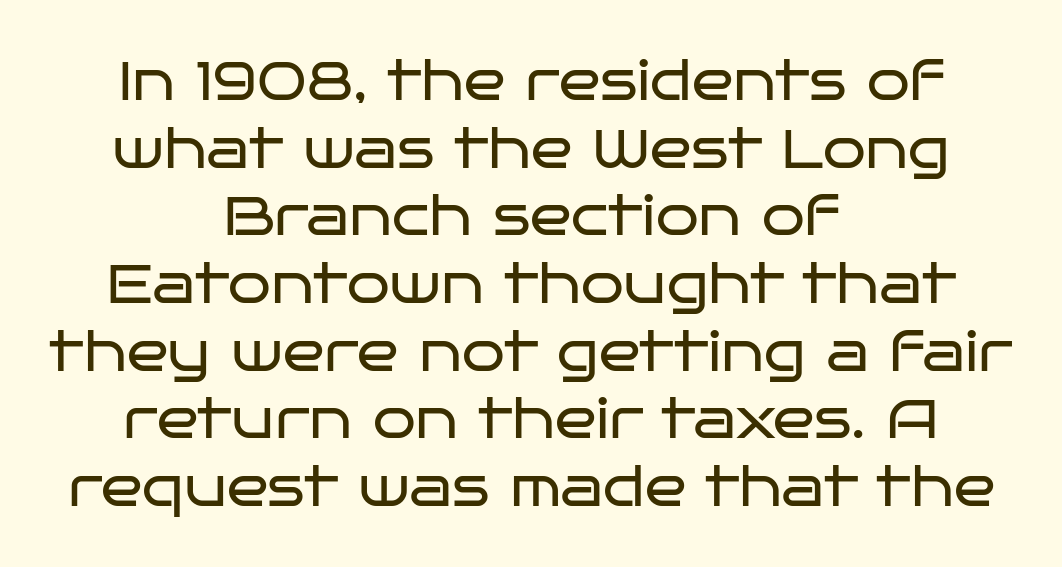
{"serif": "no", "italic": "no", "bold": "no", "weight": "regular", "width": "wide", "stroke_contrast": "low", "x_height": "large", "monospaced": "no", "underline": "no", "align": "center", "line_spacing_ratio": 1.23, "letter_spacing": "normal", "letter_spacing_em": 0.0, "glyph_px": 55}
